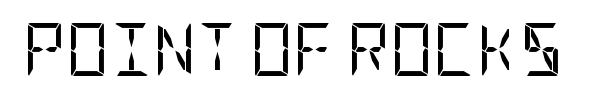
Q: Is the text bold? A: No.
Q: Is the text italic (slanted)? A: No, it is upright.
Q: Is the typeface a serif or a sans-serif typeface? A: Sans-serif.
Q: Is the text underlined? A: No.
Q: Is the spacing between letters normal or unusually wide? A: Normal.
Q: Width (condensed, normal, or wide)? A: Condensed.
Q: Stroke contrast? A: Low.
Q: x-height? A: Large.
